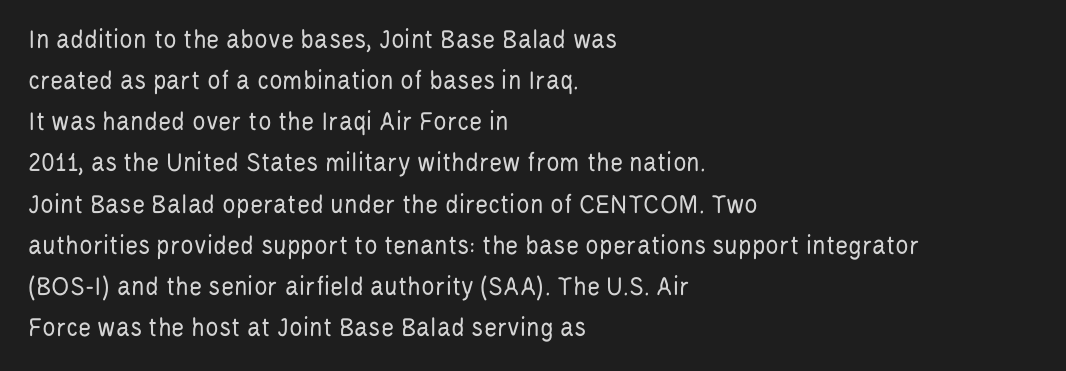
The image shows 28 px regular-weight, condensed sans-serif type, upright; set left-aligned, normal line spacing (1.47x), normal letter spacing, not underlined; low stroke contrast and a large x-height.
